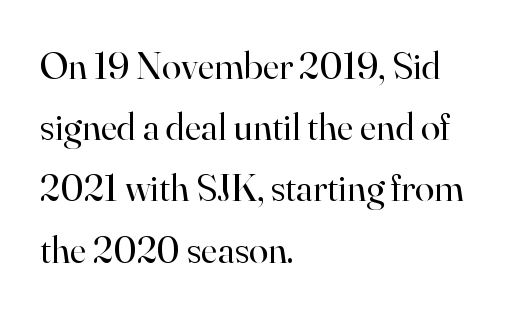
The image shows 39 px regular-weight serif type, upright; set left-aligned, normal line spacing (1.57x), normal letter spacing, not underlined; high stroke contrast and a small x-height.
